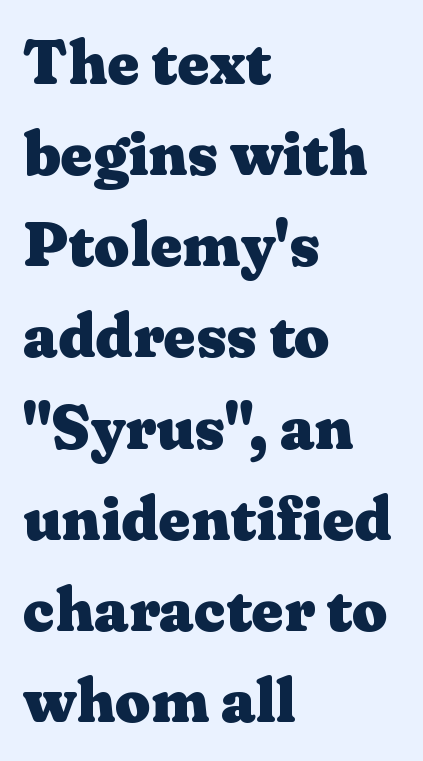
Q: Is the text bold? A: Yes.
Q: Is the text italic (slanted)? A: No, it is upright.
Q: Is the typeface a serif or a sans-serif typeface? A: Serif.
Q: Is the text underlined? A: No.
Q: How is the paragraph aligned? A: Left-aligned.
Q: Is the spacing between letters normal or unusually wide? A: Normal.
Q: Is the spacing between lines tight, normal or loose? A: Normal.
Q: Width (condensed, normal, or wide)? A: Wide.
Q: Stroke contrast? A: Medium.
Q: x-height? A: Medium.
Q: Monospaced? A: No.
